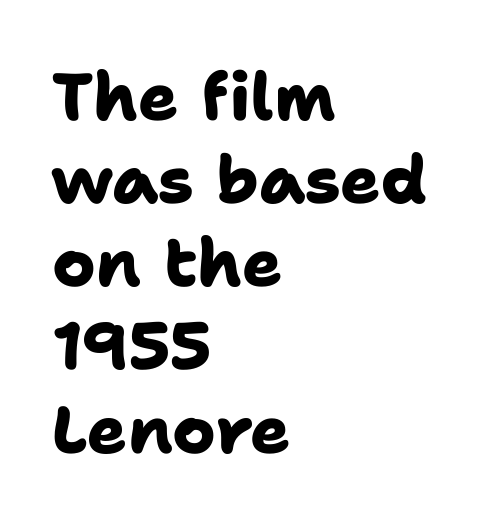
Q: Is the text bold? A: Yes.
Q: Is the typeface a serif or a sans-serif typeface? A: Sans-serif.
Q: Is the text underlined? A: No.
Q: How is the paragraph aligned? A: Left-aligned.
Q: Is the spacing between letters normal or unusually wide? A: Normal.
Q: Is the spacing between lines tight, normal or loose? A: Normal.
Q: Width (condensed, normal, or wide)? A: Normal.
Q: Stroke contrast? A: Low.
Q: x-height? A: Medium.
Q: Monospaced? A: No.
